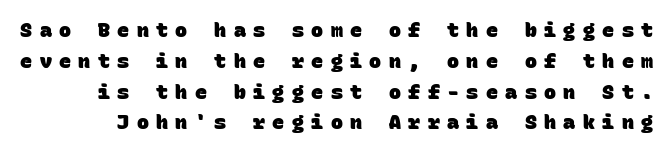
Q: Is the text bold? A: Yes.
Q: Is the text underlined? A: No.
Q: Is the spacing between letters normal or unusually wide? A: Unusually wide.
Q: Is the spacing between lines tight, normal or loose? A: Normal.
